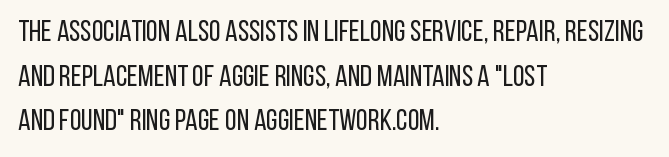
The image shows 30 px regular-weight, condensed sans-serif type, upright; set left-aligned, normal line spacing (1.49x), normal letter spacing, not underlined; low stroke contrast and a large x-height.
